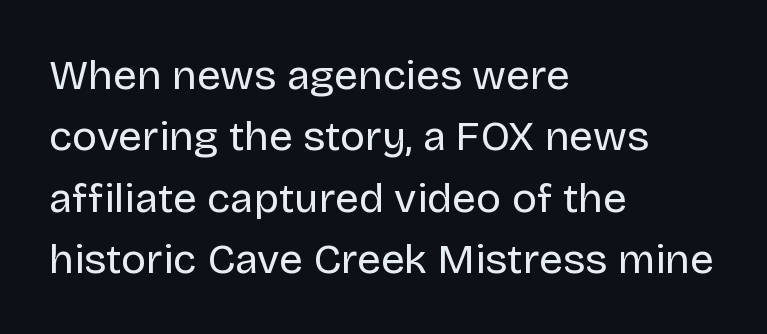
Q: Is the text bold? A: No.
Q: Is the text italic (slanted)? A: No, it is upright.
Q: Is the typeface a serif or a sans-serif typeface? A: Sans-serif.
Q: Is the text underlined? A: No.
Q: How is the paragraph aligned? A: Left-aligned.
Q: Is the spacing between letters normal or unusually wide? A: Normal.
Q: Is the spacing between lines tight, normal or loose? A: Normal.
Q: Width (condensed, normal, or wide)? A: Normal.
Q: Stroke contrast? A: Low.
Q: x-height? A: Large.
Q: Monospaced? A: No.
